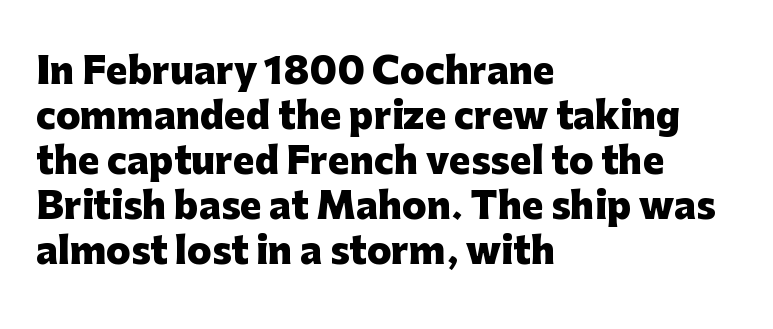
The image shows 36 px heavy sans-serif type, upright; set left-aligned, normal line spacing (1.25x), normal letter spacing, not underlined; low stroke contrast and a medium x-height.
